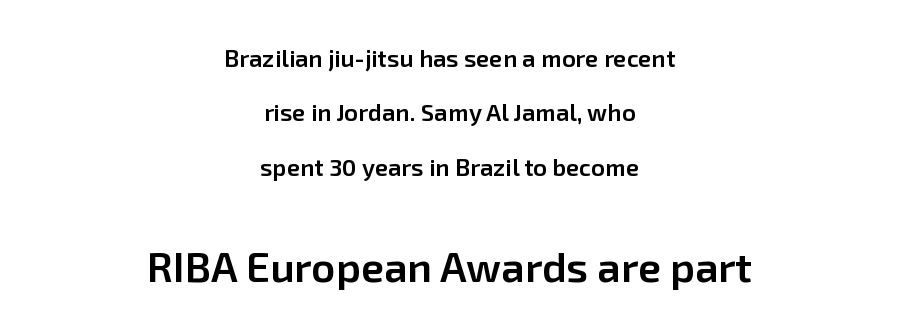
Bigger letters appear in the bottom chunk; the top chunk is reduced. Is there much room between lines? Yes — plenty of vertical air separates them. The letters are semibold — heavier than regular but short of a full bold. It's the straight-up-and-down kind of type.
